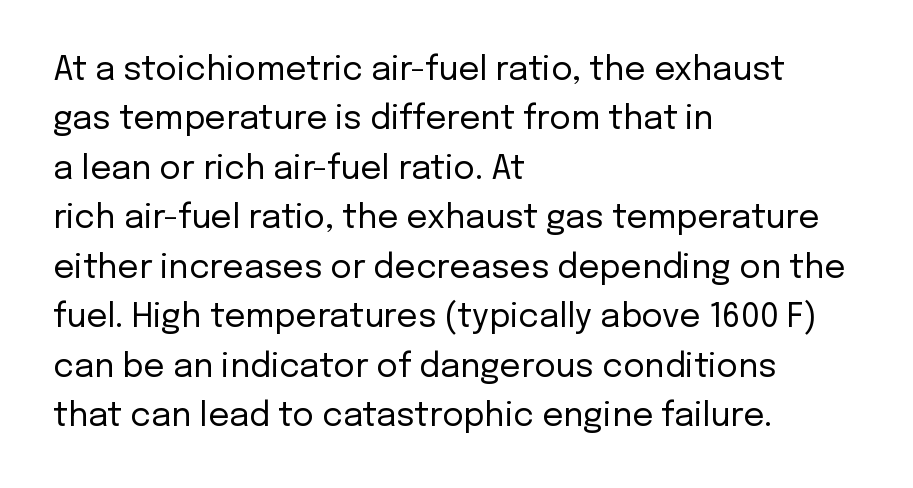
The image shows 33 px regular-weight sans-serif type, upright; set left-aligned, normal line spacing (1.5x), normal letter spacing, not underlined; low stroke contrast and a medium x-height.
